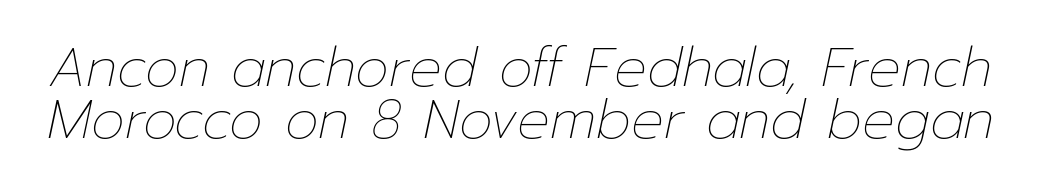
Q: Is the text bold? A: No.
Q: Is the text italic (slanted)? A: Yes, it leans right by about 12 degrees.
Q: Is the text underlined? A: No.
Q: Is the spacing between letters normal or unusually wide? A: Normal.
Q: Is the spacing between lines tight, normal or loose? A: Tight.
Q: Width (condensed, normal, or wide)? A: Normal.
Q: Stroke contrast? A: Low.
Q: x-height? A: Medium.
Q: Monospaced? A: No.
